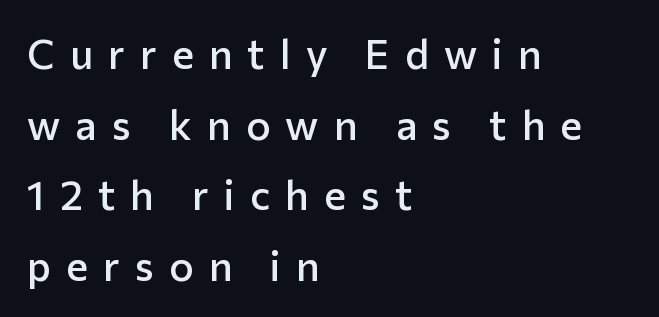
The face used here is proportionally spaced, like ordinary book or web type. Summary of weight: moderately heavy, a semibold. The specimen reads as upright at a glance. The foot of each line stays bare and open.
